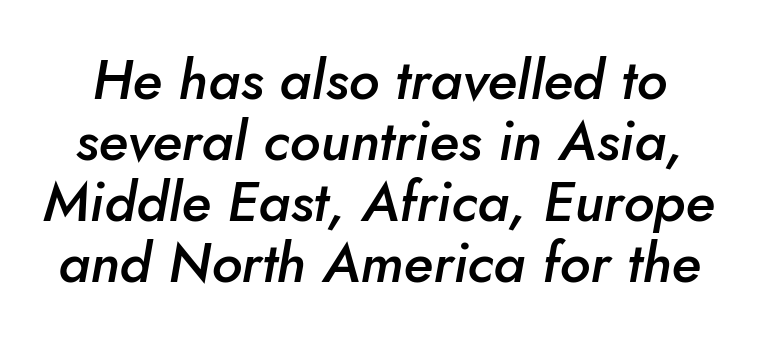
What weight is shown? A semibold, between regular and bold. The passage shown is typed in a proportional face where columns would drift. Nobody touched the tracking dial on this one. The space between consecutive lines is stingy. Characters are canted at an angle relative to the baseline's perpendicular.
